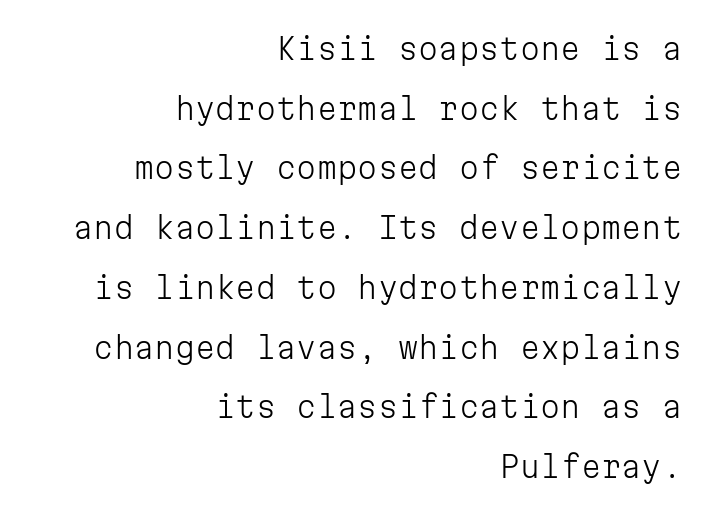
{"serif": "no", "italic": "no", "bold": "no", "weight": "light", "width": "normal", "stroke_contrast": "low", "x_height": "medium", "monospaced": "yes", "underline": "no", "align": "right", "line_spacing": "loose", "line_spacing_ratio": 2.06, "letter_spacing": "normal", "letter_spacing_em": 0.0, "glyph_px": 29}
